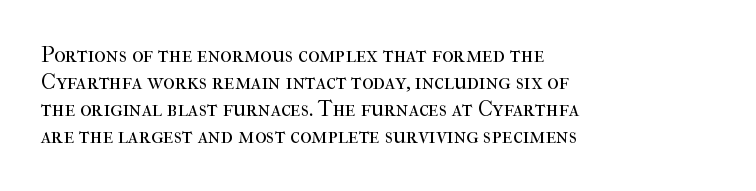
Q: Is the text bold? A: No.
Q: Is the text italic (slanted)? A: No, it is upright.
Q: Is the text underlined? A: No.
Q: How is the paragraph aligned? A: Left-aligned.
Q: Is the spacing between letters normal or unusually wide? A: Normal.
